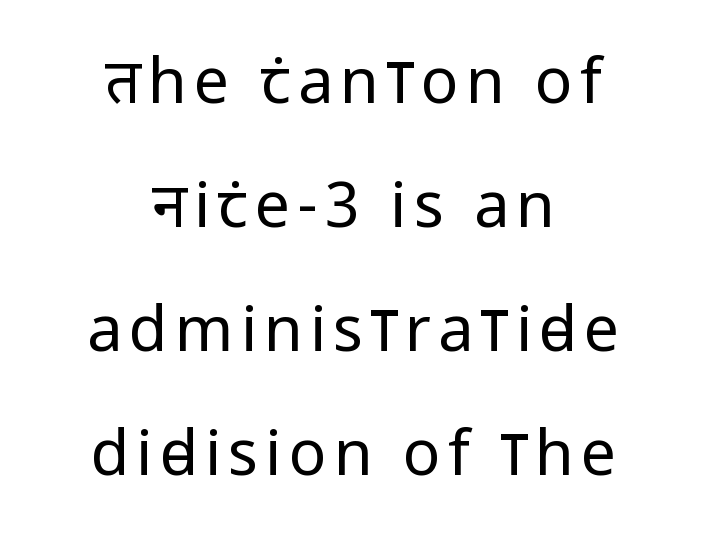
Q: Is the text bold? A: No.
Q: Is the text italic (slanted)? A: No, it is upright.
Q: Is the typeface a serif or a sans-serif typeface? A: Sans-serif.
Q: Is the text underlined? A: No.
Q: How is the paragraph aligned? A: Centered.
Q: Is the spacing between lines tight, normal or loose? A: Loose.
Q: Width (condensed, normal, or wide)? A: Condensed.
Q: Stroke contrast? A: Low.
Q: x-height? A: Large.
Q: Monospaced? A: No.
